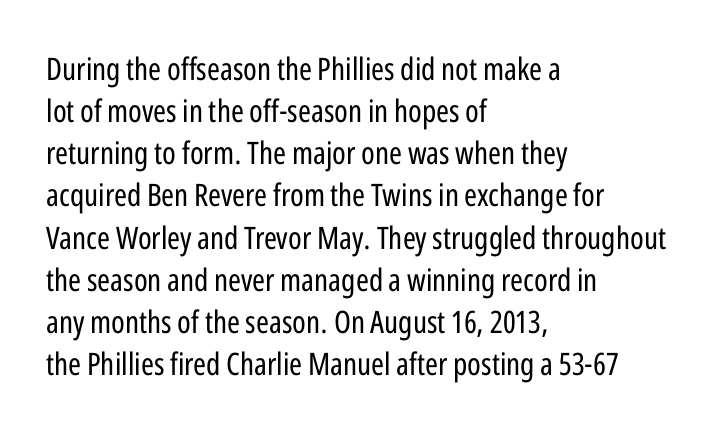
Q: Is the text bold? A: No.
Q: Is the text italic (slanted)? A: No, it is upright.
Q: Is the typeface a serif or a sans-serif typeface? A: Sans-serif.
Q: Is the text underlined? A: No.
Q: How is the paragraph aligned? A: Left-aligned.
Q: Is the spacing between letters normal or unusually wide? A: Normal.
Q: Is the spacing between lines tight, normal or loose? A: Normal.
Q: Width (condensed, normal, or wide)? A: Condensed.
Q: Stroke contrast? A: Low.
Q: x-height? A: Medium.
Q: Monospaced? A: No.
